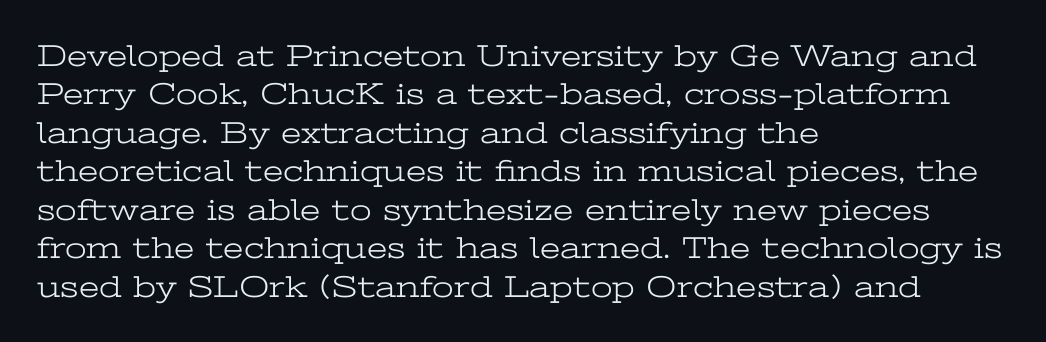
Letter spacing: default. These lines are composed in type with serifs. Descenders are the only things crossing below the line. You could not count columns in this text — the font is proportionally spaced.
